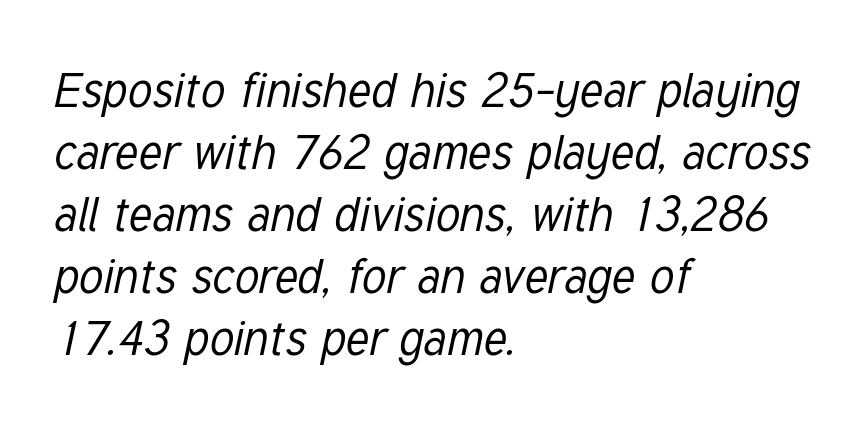
The image shows 48 px regular-weight, condensed type, italic (leaning right); set left-aligned, normal line spacing (1.29x), normal letter spacing, not underlined; low stroke contrast and a medium x-height.
